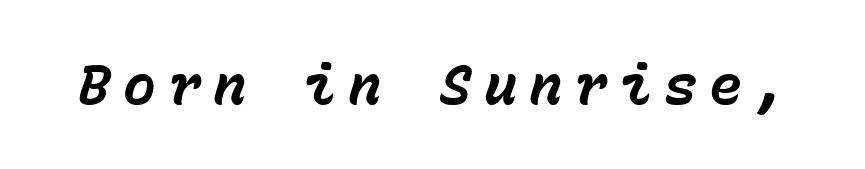
{"italic": "yes", "lean": "right", "slant_degrees": 15, "bold": "yes", "weight": "bold", "width": "normal", "stroke_contrast": "low", "x_height": "medium", "monospaced": "yes", "underline": "no", "letter_spacing": "wide", "letter_spacing_em": 0.22, "glyph_px": 55}
